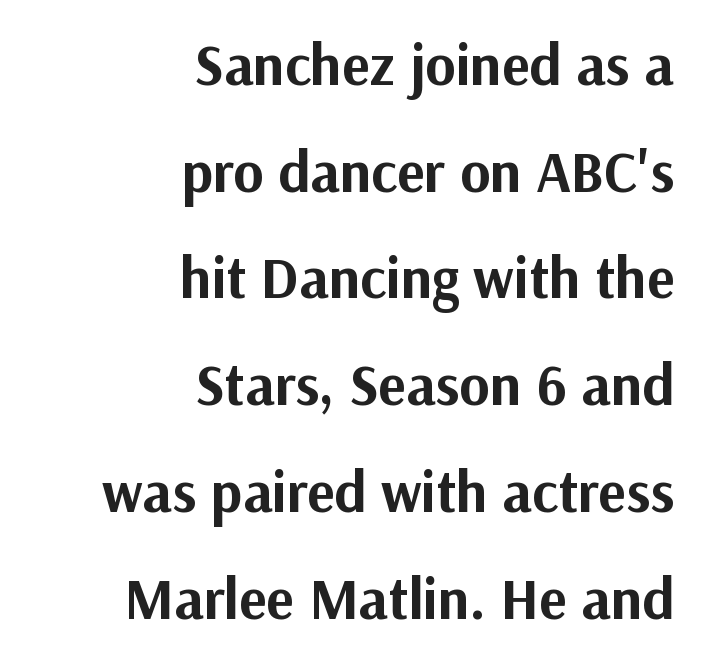
The axis of the letterforms is exactly vertical. Alignment: flush right. These lines are composed in type without serifs. The letters advance in unequal steps, a hallmark of proportional type.
